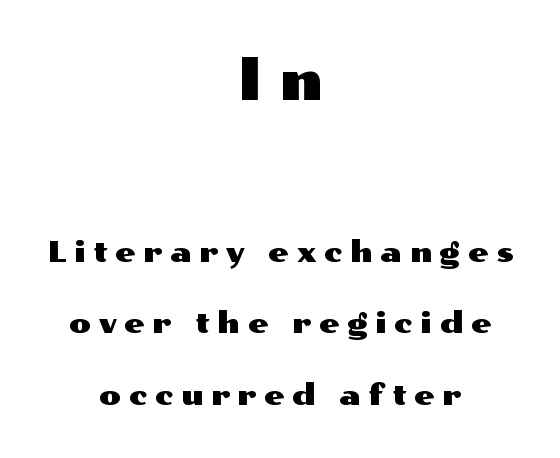
Which chunk is bigger? The first one — the top block dwarfs the bottom. The passage shown has open, widely tracked lettering throughout. You could not count columns in this text — the font is proportionally spaced. Airy leading.
